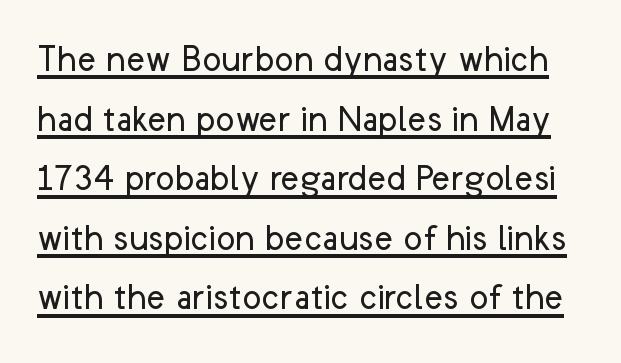
{"serif": "no", "italic": "no", "bold": "no", "weight": "regular", "width": "normal", "stroke_contrast": "low", "x_height": "medium", "monospaced": "no", "underline": "yes", "line_spacing": "normal", "line_spacing_ratio": 1.49, "letter_spacing": "normal", "letter_spacing_em": 0.0, "glyph_px": 40}
